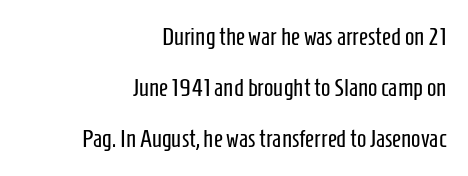
The image shows 25 px text type, upright; set right-aligned, loose line spacing (2.05x), normal letter spacing, not underlined.
